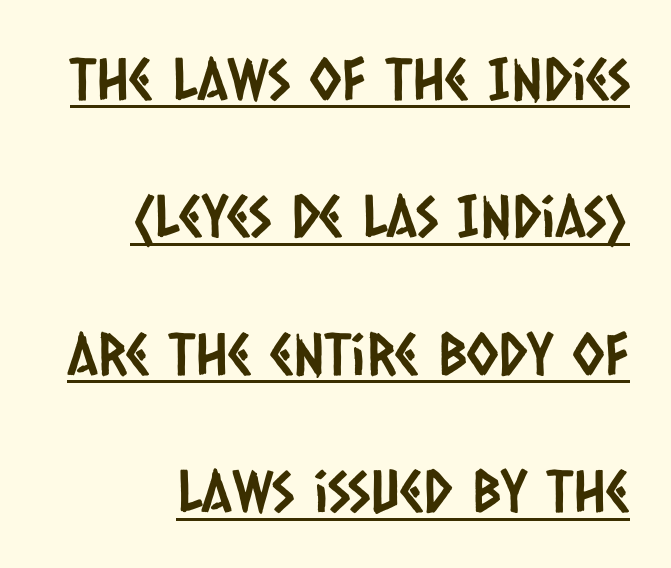
Q: Is the typeface a serif or a sans-serif typeface? A: Sans-serif.
Q: Is the text underlined? A: Yes.
Q: How is the paragraph aligned? A: Right-aligned.
Q: Is the spacing between letters normal or unusually wide? A: Normal.
Q: Is the spacing between lines tight, normal or loose? A: Loose.
Q: Width (condensed, normal, or wide)? A: Condensed.
Q: Stroke contrast? A: Low.
Q: x-height? A: Large.
Q: Monospaced? A: No.
